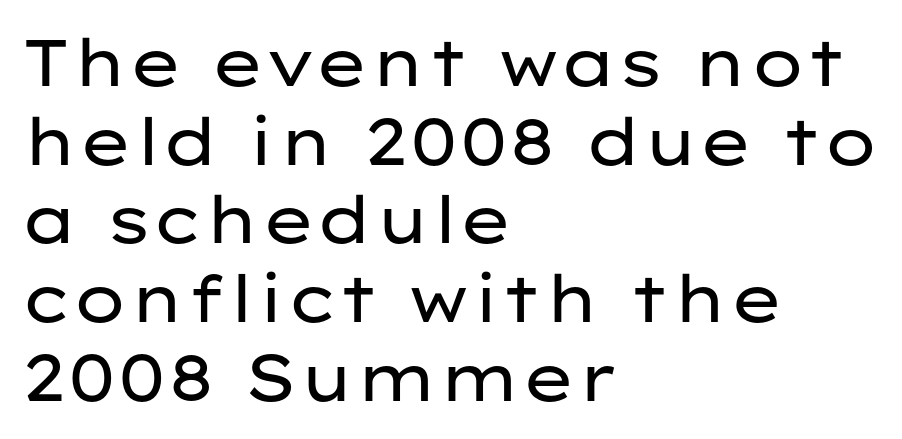
Q: Is the text bold? A: No.
Q: Is the text italic (slanted)? A: No, it is upright.
Q: Is the typeface a serif or a sans-serif typeface? A: Sans-serif.
Q: Is the text underlined? A: No.
Q: How is the paragraph aligned? A: Left-aligned.
Q: Is the spacing between letters normal or unusually wide? A: Normal.
Q: Width (condensed, normal, or wide)? A: Wide.
Q: Stroke contrast? A: Low.
Q: x-height? A: Medium.
Q: Monospaced? A: No.
